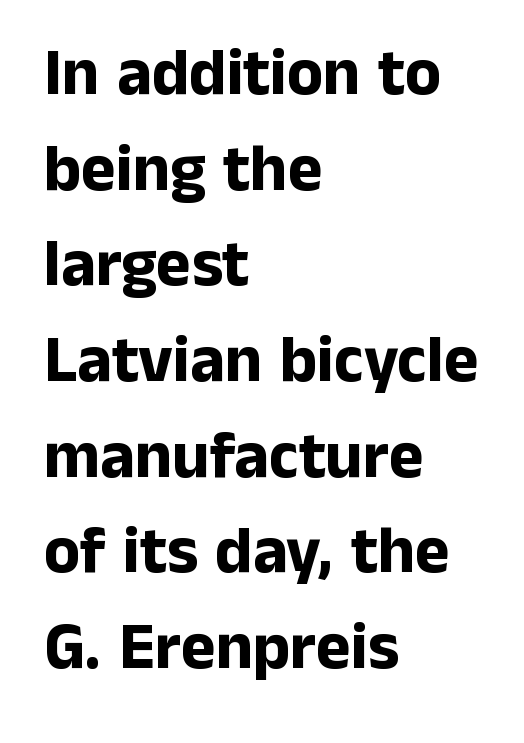
The font's upright variant was chosen for this text. Only glyphs here, with clear space below each row. The letters sit at their default tracking, neither squeezed nor spread. The strokes are fattened all the way to bold. Nope, no serifs anywhere on these letters. Character widths vary here, with narrow letters taking less room than wide ones.
